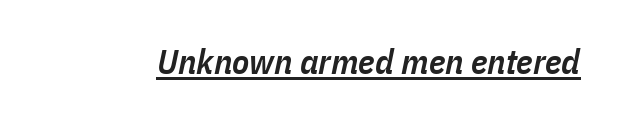
Q: Is the text bold? A: Semi-bold.
Q: Is the text italic (slanted)? A: Yes, it leans right by about 11 degrees.
Q: Is the text underlined? A: Yes.
Q: Is the spacing between letters normal or unusually wide? A: Normal.
Q: Width (condensed, normal, or wide)? A: Condensed.
Q: Stroke contrast? A: Low.
Q: x-height? A: Medium.
Q: Monospaced? A: No.
